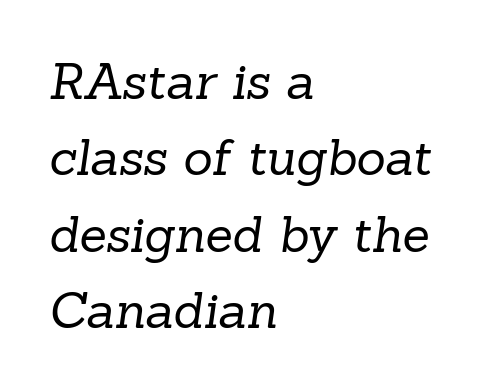
Q: Is the text bold? A: No.
Q: Is the typeface a serif or a sans-serif typeface? A: Serif.
Q: Is the text underlined? A: No.
Q: How is the paragraph aligned? A: Left-aligned.
Q: Is the spacing between letters normal or unusually wide? A: Normal.
Q: Is the spacing between lines tight, normal or loose? A: Normal.
Q: Width (condensed, normal, or wide)? A: Normal.
Q: Stroke contrast? A: Low.
Q: x-height? A: Medium.
Q: Monospaced? A: No.
